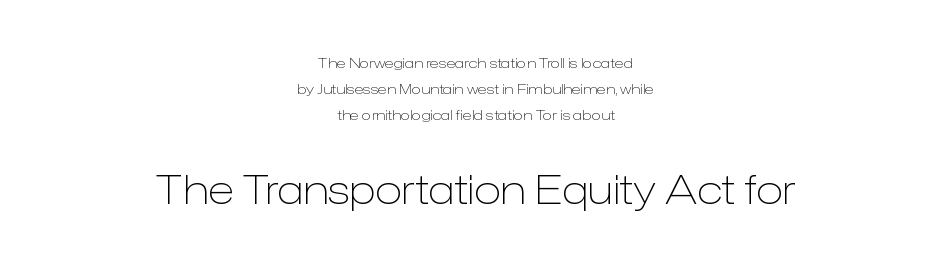
The image shows 40 px light sans-serif type, upright; set centered, line spacing 1.87x, normal letter spacing, not underlined; the second (bottom) block is 2.86x larger; low stroke contrast and a medium x-height.
